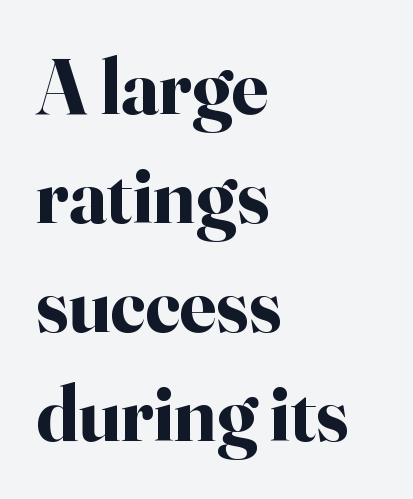
{"serif": "yes", "italic": "no", "bold": "yes", "weight": "bold", "width": "normal", "stroke_contrast": "high", "x_height": "small", "monospaced": "no", "underline": "no", "align": "left", "line_spacing": "normal", "line_spacing_ratio": 1.38, "letter_spacing": "normal", "letter_spacing_em": 0.0, "glyph_px": 79}
